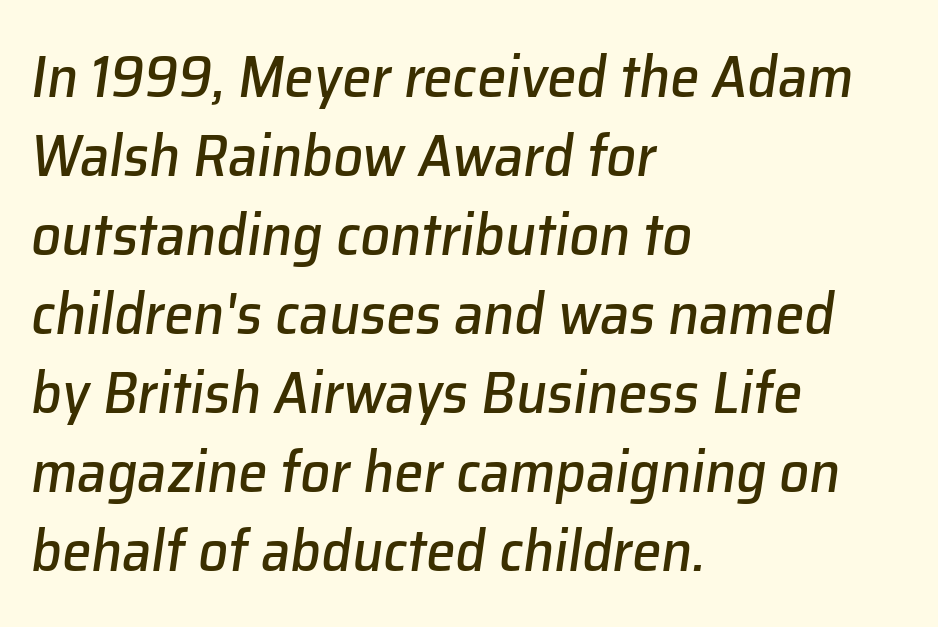
Q: Is the text italic (slanted)? A: Yes, it leans right by about 8 degrees.
Q: Is the text underlined? A: No.
Q: How is the paragraph aligned? A: Left-aligned.
Q: Is the spacing between letters normal or unusually wide? A: Normal.
Q: Is the spacing between lines tight, normal or loose? A: Normal.
Q: Width (condensed, normal, or wide)? A: Normal.
Q: Stroke contrast? A: Low.
Q: x-height? A: Medium.
Q: Monospaced? A: No.
